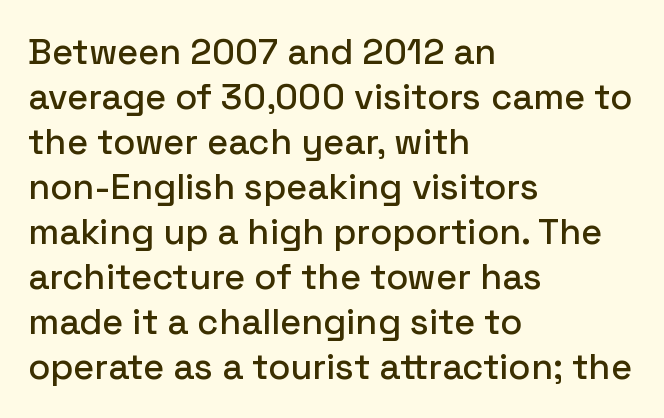
Q: Is the text italic (slanted)? A: No, it is upright.
Q: Is the typeface a serif or a sans-serif typeface? A: Sans-serif.
Q: Is the text underlined? A: No.
Q: How is the paragraph aligned? A: Left-aligned.
Q: Is the spacing between letters normal or unusually wide? A: Normal.
Q: Is the spacing between lines tight, normal or loose? A: Normal.
Q: Width (condensed, normal, or wide)? A: Normal.
Q: Stroke contrast? A: Low.
Q: x-height? A: Medium.
Q: Monospaced? A: No.
